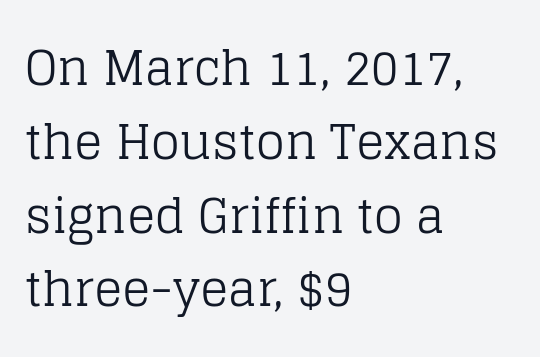
Baseline-to-baseline distance is the conventional proportion of letter height. You can tell from the footed stems that serif type was used. The horizontal fit of the characters is conventional and even. The font's upright variant was chosen for this text. A classic flush-left, rag-right setting is used for this passage. Bare-footed words on every line.
